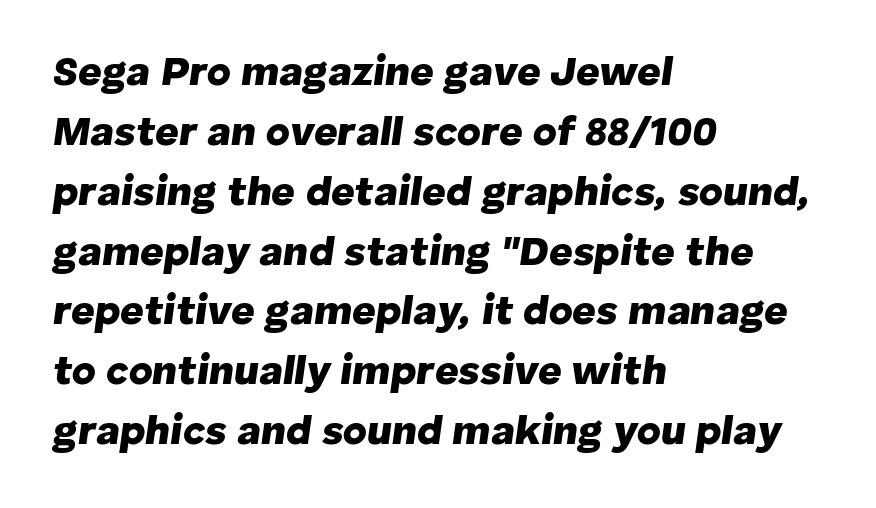
{"italic": "yes", "lean": "right", "slant_degrees": 8, "bold": "yes", "weight": "heavy", "width": "normal", "stroke_contrast": "low", "x_height": "medium", "monospaced": "no", "underline": "no", "align": "left", "line_spacing": "normal", "line_spacing_ratio": 1.46, "letter_spacing": "normal", "letter_spacing_em": 0.0, "glyph_px": 41}
